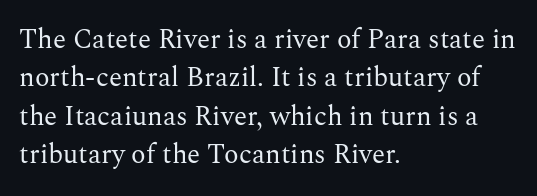
Q: Is the text bold? A: No.
Q: Is the text italic (slanted)? A: No, it is upright.
Q: Is the text underlined? A: No.
Q: How is the paragraph aligned? A: Left-aligned.
Q: Is the spacing between letters normal or unusually wide? A: Normal.
Q: Is the spacing between lines tight, normal or loose? A: Normal.
